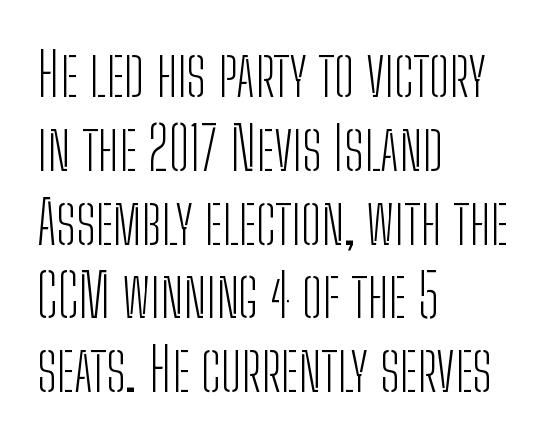
Rule under the text: the space is simply empty. The letterforms sit at book weight or below. Is the letter spacing exaggerated? No — it looks like the ordinary default. The font's upright variant was chosen for this text.
